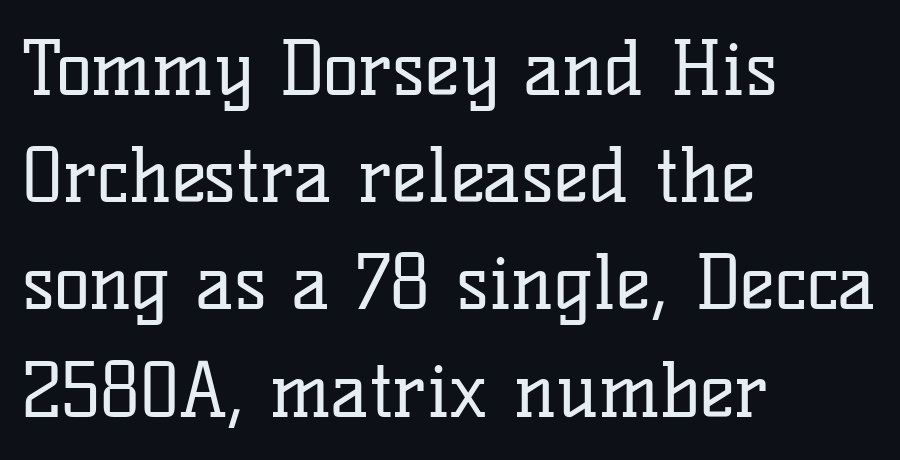
Decoration check: the copy has no underline. These lines keep a tight, regular rhythm from letter to letter. Unlike italic type, these characters show no tilt at all. The passage shown stacks its lines at a standard gap. No heavy texture on the line: the type isn't bold.
